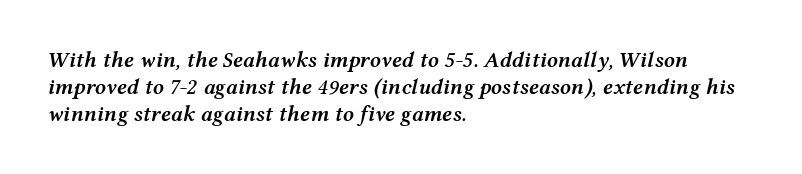
{"italic": "yes", "lean": "right", "slant_degrees": 12, "bold": "semi", "underline": "no", "align": "left", "line_spacing_ratio": 1.22, "letter_spacing": "normal", "letter_spacing_em": 0.0, "glyph_px": 22}
